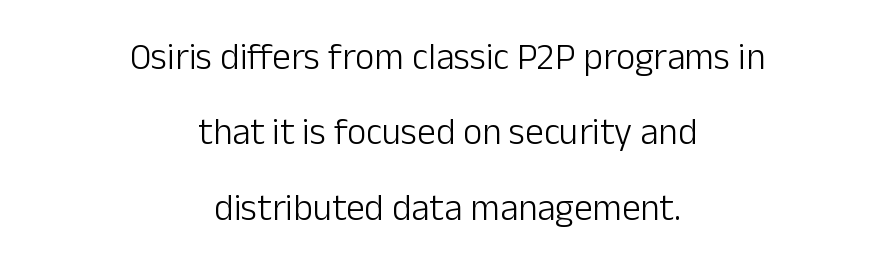
The passage shown is typeset with a sans-serif family. The line-height multiplier appears high, well above default. Teacher's note: observe the equal gaps on both sides — that is centered alignment. The strokes carry an ordinary text weight at most. The rendering uses natural spacing where letterforms have individual widths.
